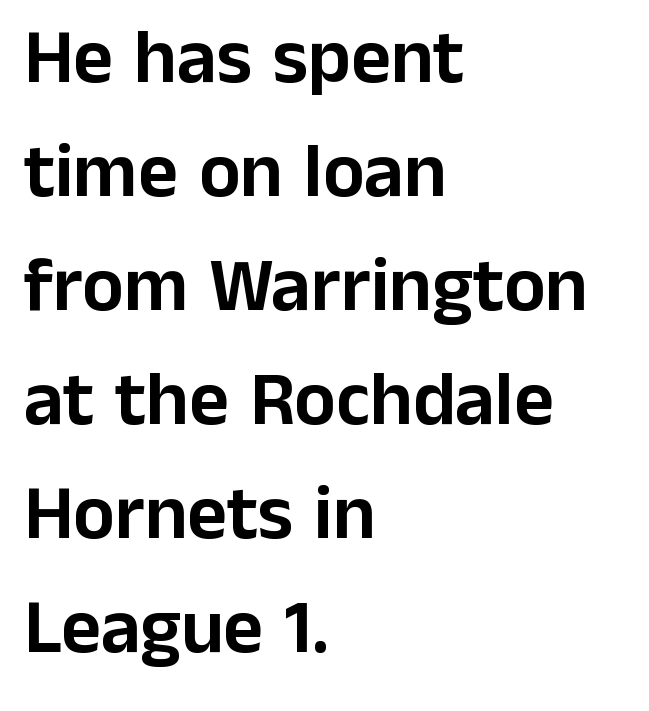
Q: Is the text italic (slanted)? A: No, it is upright.
Q: Is the typeface a serif or a sans-serif typeface? A: Sans-serif.
Q: Is the text underlined? A: No.
Q: How is the paragraph aligned? A: Left-aligned.
Q: Is the spacing between letters normal or unusually wide? A: Normal.
Q: Is the spacing between lines tight, normal or loose? A: Normal.
Q: Width (condensed, normal, or wide)? A: Normal.
Q: Stroke contrast? A: Low.
Q: x-height? A: Medium.
Q: Monospaced? A: No.
